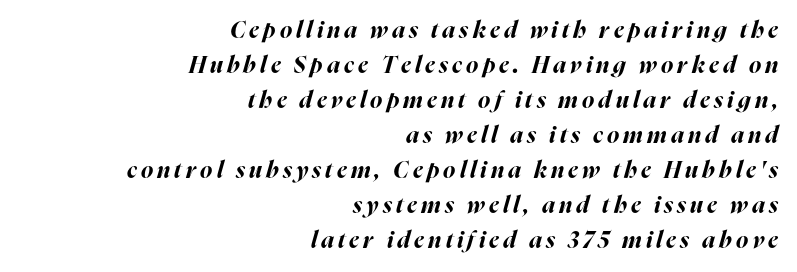
Q: Is the text bold? A: Yes.
Q: Is the text italic (slanted)? A: Yes, it leans right by about 16 degrees.
Q: Is the text underlined? A: No.
Q: How is the paragraph aligned? A: Right-aligned.
Q: Is the spacing between lines tight, normal or loose? A: Normal.
